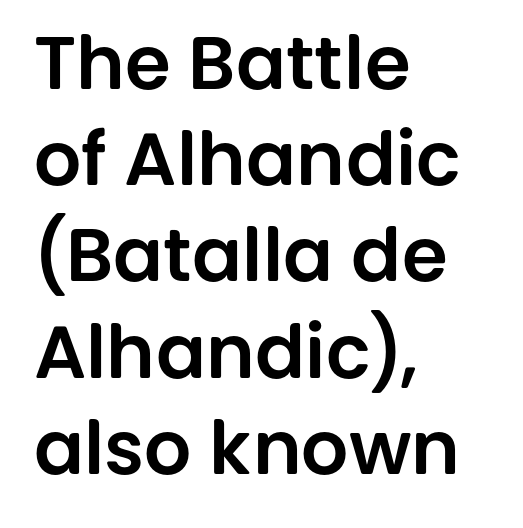
Q: Is the text italic (slanted)? A: No, it is upright.
Q: Is the typeface a serif or a sans-serif typeface? A: Sans-serif.
Q: Is the text underlined? A: No.
Q: How is the paragraph aligned? A: Left-aligned.
Q: Is the spacing between letters normal or unusually wide? A: Normal.
Q: Is the spacing between lines tight, normal or loose? A: Normal.
Q: Width (condensed, normal, or wide)? A: Normal.
Q: Stroke contrast? A: Low.
Q: x-height? A: Large.
Q: Monospaced? A: No.
